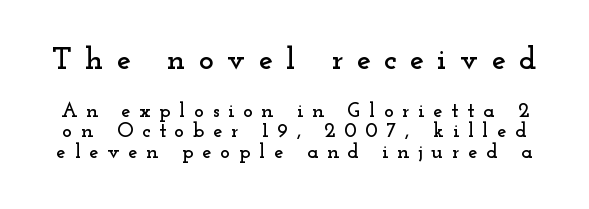
Each letter keeps its own natural width here, so spacing adapts to shape. Underlining? Definitely not there. How are the letters spaced? Widely, with obvious added tracking. A typesetter would label this face a serif.
